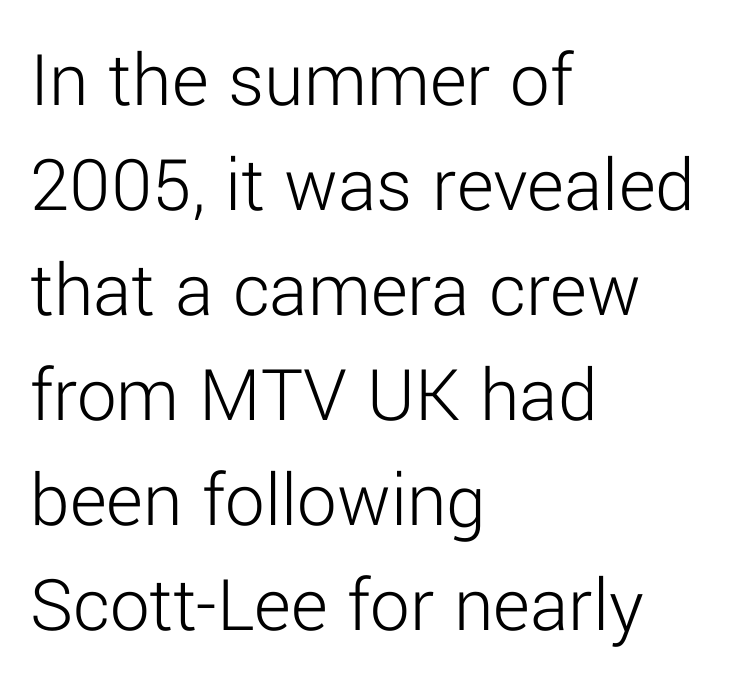
Nothing unusual about the tracking: characters are spaced as the font intends. Baseline-to-baseline distance is the conventional proportion of letter height. The passage shown is typed in a proportional face where columns would drift. Posture: upright roman. Each row of text sits above clean, open space.
